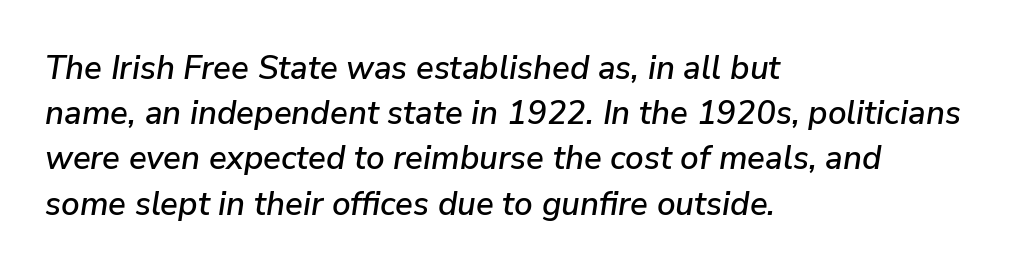
{"italic": "yes", "lean": "right", "slant_degrees": 9, "width": "normal", "stroke_contrast": "low", "x_height": "medium", "monospaced": "no", "underline": "no", "align": "left", "line_spacing": "normal", "line_spacing_ratio": 1.37, "letter_spacing": "normal", "letter_spacing_em": 0.0, "glyph_px": 33}
